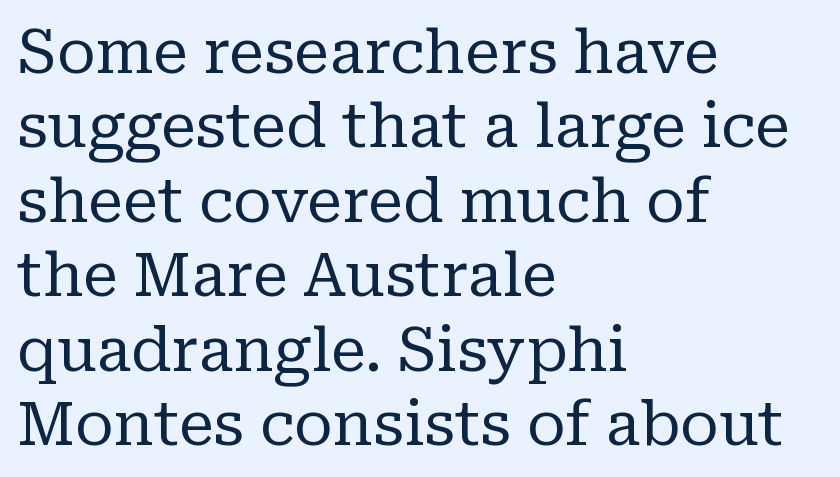
Is this a sans? No — the strokes have serifs. Letter spacing: default. Line starts are locked; line ends wander. Weight: not bold — regular or lighter. Nope, not italic — everything's standing straight.
